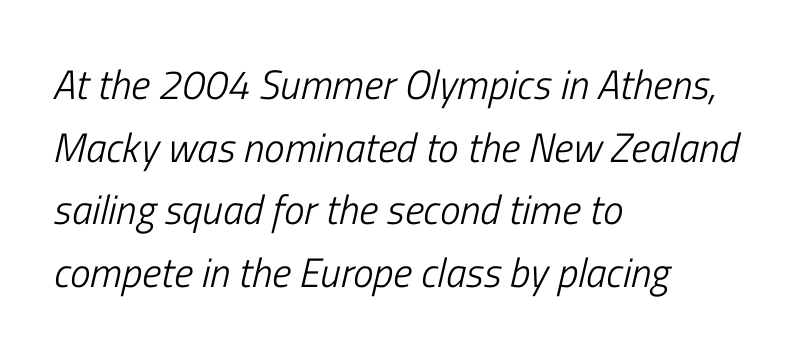
{"italic": "yes", "lean": "right", "slant_degrees": 13, "bold": "no", "weight": "light", "width": "condensed", "stroke_contrast": "low", "x_height": "medium", "monospaced": "no", "underline": "no", "align": "left", "line_spacing": "normal", "line_spacing_ratio": 1.53, "letter_spacing": "normal", "letter_spacing_em": 0.0, "glyph_px": 41}
